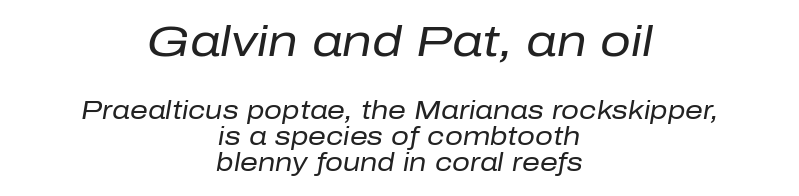
Slanted lettering throughout. Bare-footed words on every line. Here the first block reads like a headline and the second like body copy. The designer dialed line spacing down below the default. The letters look calm and open, with moderate or lighter stems.
